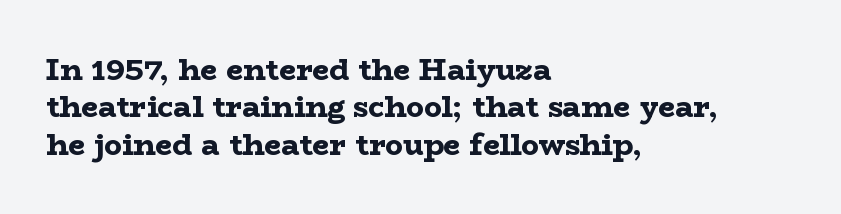
{"serif": "yes", "italic": "no", "bold": "yes", "weight": "bold", "width": "wide", "stroke_contrast": "low", "x_height": "medium", "monospaced": "no", "underline": "no", "align": "left", "line_spacing": "normal", "line_spacing_ratio": 1.25, "letter_spacing": "normal", "letter_spacing_em": 0.0, "glyph_px": 30}
